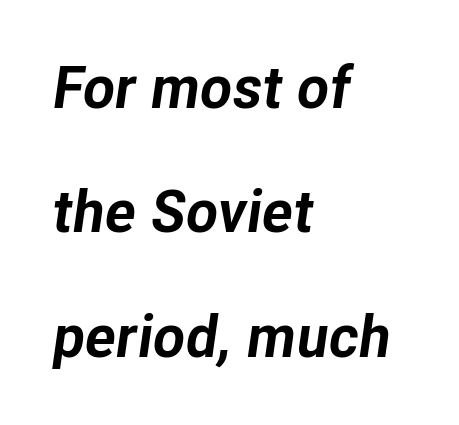
What stands out about the letter spacing? Nothing — it is the standard amount. No word sits above an underline. The space between consecutive lines is lavish. All the whitespace from short lines collects on the right.
